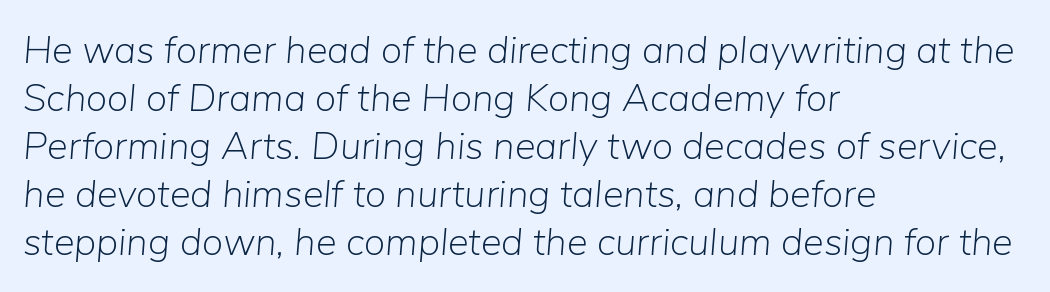
{"italic": "yes", "lean": "right", "slant_degrees": 5, "bold": "no", "weight": "light", "width": "normal", "stroke_contrast": "low", "x_height": "medium", "monospaced": "no", "underline": "no", "align": "left", "line_spacing_ratio": 1.23, "letter_spacing": "normal", "letter_spacing_em": 0.0, "glyph_px": 39}
